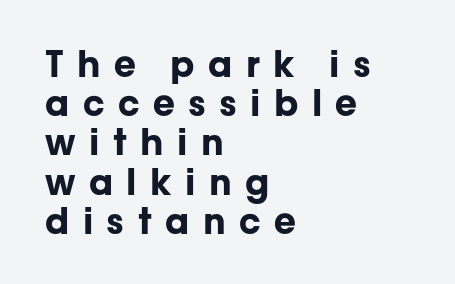
{"serif": "no", "italic": "no", "bold": "yes", "weight": "bold", "width": "normal", "stroke_contrast": "low", "x_height": "medium", "monospaced": "no", "underline": "no", "align": "left", "line_spacing": "tight", "line_spacing_ratio": 1.09, "letter_spacing": "wide", "letter_spacing_em": 0.37, "glyph_px": 36}
